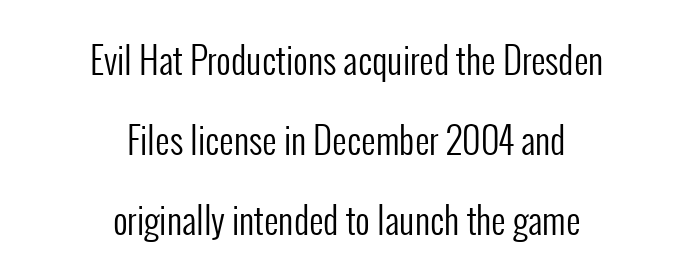
{"serif": "no", "italic": "no", "bold": "no", "weight": "regular", "width": "condensed", "stroke_contrast": "low", "x_height": "medium", "monospaced": "no", "underline": "no", "align": "center", "line_spacing": "loose", "line_spacing_ratio": 2.22, "letter_spacing": "normal", "letter_spacing_em": 0.0, "glyph_px": 36}
